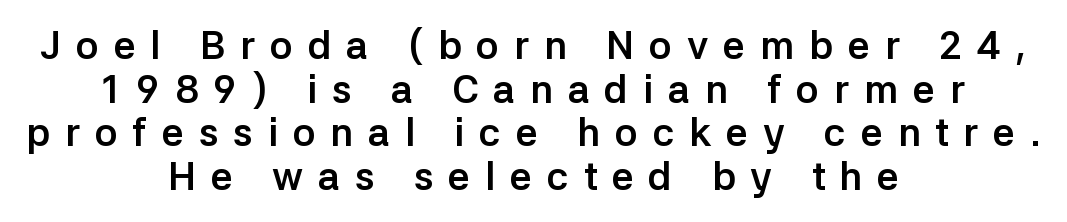
Q: Is the text bold? A: Yes.
Q: Is the text italic (slanted)? A: No, it is upright.
Q: Is the typeface a serif or a sans-serif typeface? A: Sans-serif.
Q: Is the text underlined? A: No.
Q: How is the paragraph aligned? A: Centered.
Q: Is the spacing between letters normal or unusually wide? A: Unusually wide.
Q: Is the spacing between lines tight, normal or loose? A: Tight.
Q: Width (condensed, normal, or wide)? A: Normal.
Q: Stroke contrast? A: Low.
Q: x-height? A: Medium.
Q: Monospaced? A: No.
